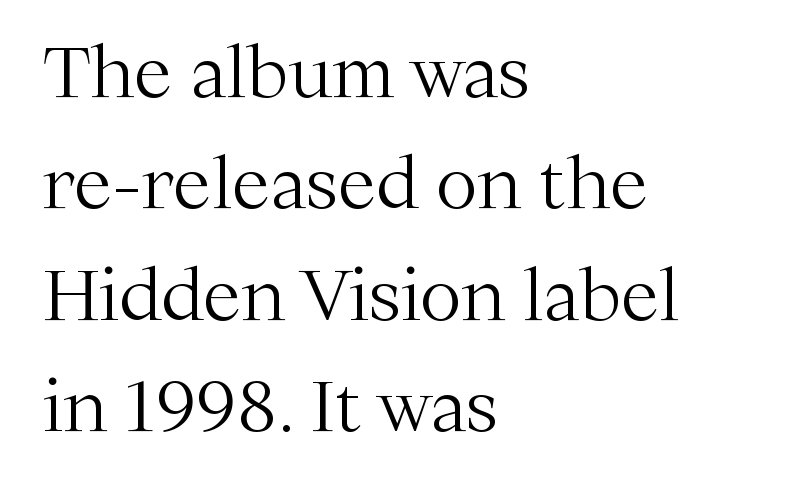
{"serif": "yes", "italic": "no", "bold": "no", "weight": "light", "width": "normal", "stroke_contrast": "medium", "x_height": "medium", "monospaced": "no", "underline": "no", "align": "left", "line_spacing": "normal", "line_spacing_ratio": 1.59, "letter_spacing": "normal", "letter_spacing_em": 0.0, "glyph_px": 70}
